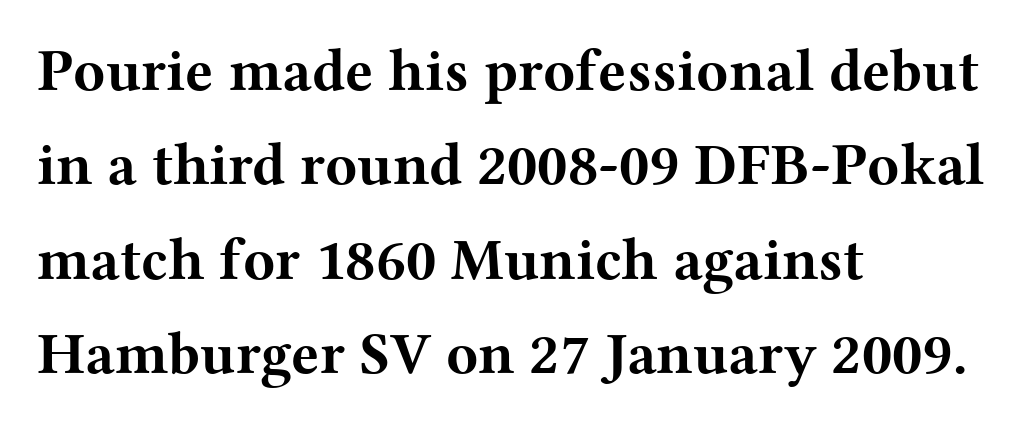
One glance says typical: line gaps are just what's usual. Does the type have serifs? Yes, each stem ends in a small foot. No extra tracking has been applied to these lines. Unlike italic type, these characters show no tilt at all. Typesetter's note: full bold, strokes at maximum text heaviness.
